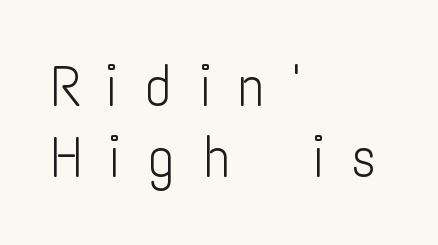
The image shows 57 px light, condensed sans-serif type, upright; set left-aligned, normal line spacing (1.25x), unusually wide letter spacing (+0.47 em), not underlined; low stroke contrast and a medium x-height.
